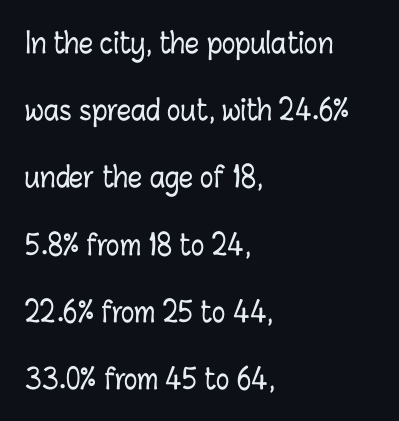
The image shows 28 px condensed type, upright; set left-aligned, loose line spacing (2.4x), normal letter spacing, not underlined; low stroke contrast and a medium x-height.
